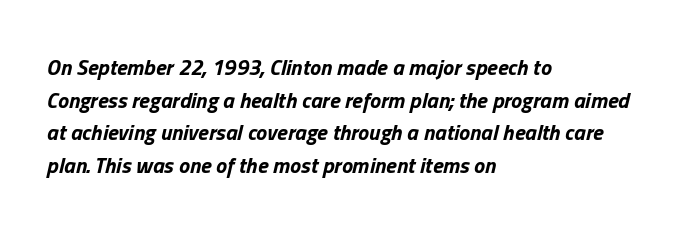
The image shows 22 px bold type, italic (leaning right); set left-aligned, normal line spacing (1.48x), normal letter spacing, not underlined.
